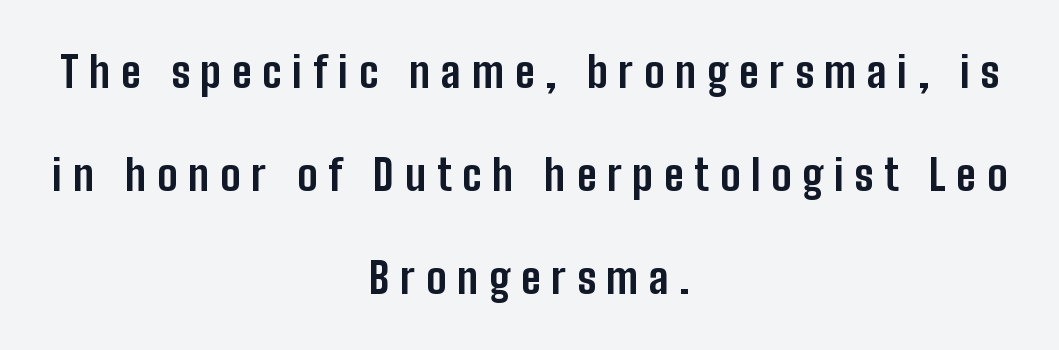
Q: Is the text bold? A: Yes.
Q: Is the text italic (slanted)? A: No, it is upright.
Q: Is the typeface a serif or a sans-serif typeface? A: Sans-serif.
Q: Is the text underlined? A: No.
Q: How is the paragraph aligned? A: Centered.
Q: Is the spacing between letters normal or unusually wide? A: Unusually wide.
Q: Is the spacing between lines tight, normal or loose? A: Loose.
Q: Width (condensed, normal, or wide)? A: Condensed.
Q: Stroke contrast? A: Low.
Q: x-height? A: Medium.
Q: Monospaced? A: No.
